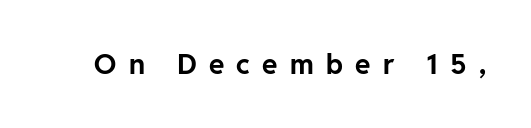
This sample uses an upright cut, with every glyph sitting square on the baseline. The face used here is proportionally spaced, like ordinary book or web type. Thick stems and heavy bowls — unmistakably bold. Does extra space separate the letters? Yes, quite a lot of it. This rendering employs a face without finishing strokes, i.e., a sans-serif. The passage shown is not underscored anywhere.
